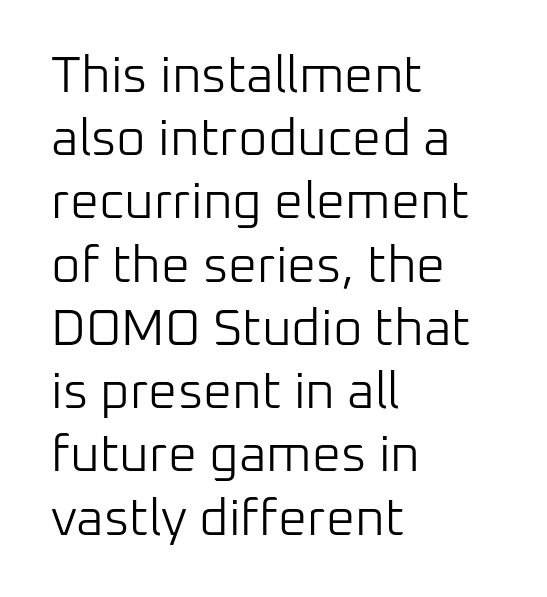
Q: Is the text bold? A: No.
Q: Is the text italic (slanted)? A: No, it is upright.
Q: Is the typeface a serif or a sans-serif typeface? A: Sans-serif.
Q: Is the text underlined? A: No.
Q: How is the paragraph aligned? A: Left-aligned.
Q: Is the spacing between letters normal or unusually wide? A: Normal.
Q: Width (condensed, normal, or wide)? A: Normal.
Q: Stroke contrast? A: Low.
Q: x-height? A: Medium.
Q: Monospaced? A: No.
